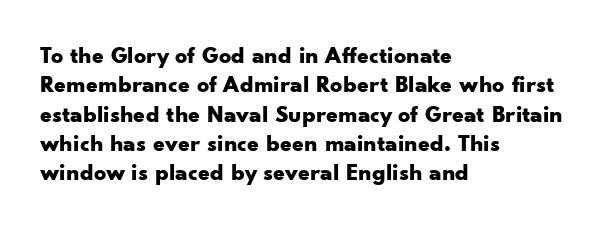
Q: Is the text bold? A: Yes.
Q: Is the text italic (slanted)? A: No, it is upright.
Q: Is the text underlined? A: No.
Q: How is the paragraph aligned? A: Left-aligned.
Q: Is the spacing between letters normal or unusually wide? A: Normal.
